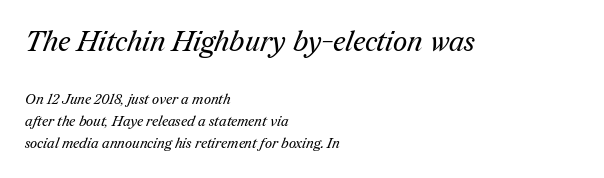
The image shows 28 px regular-weight serif type; set left-aligned, normal line spacing (1.56x), normal letter spacing, not underlined; the first (top) block is 2.0x larger; medium stroke contrast and a medium x-height.
